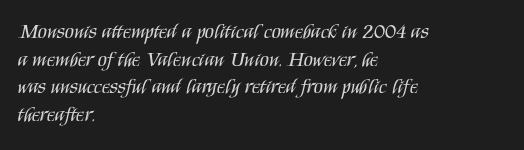
{"bold": "no", "underline": "no", "align": "left", "line_spacing": "normal", "line_spacing_ratio": 1.32, "letter_spacing": "normal", "letter_spacing_em": 0.0, "glyph_px": 21}
